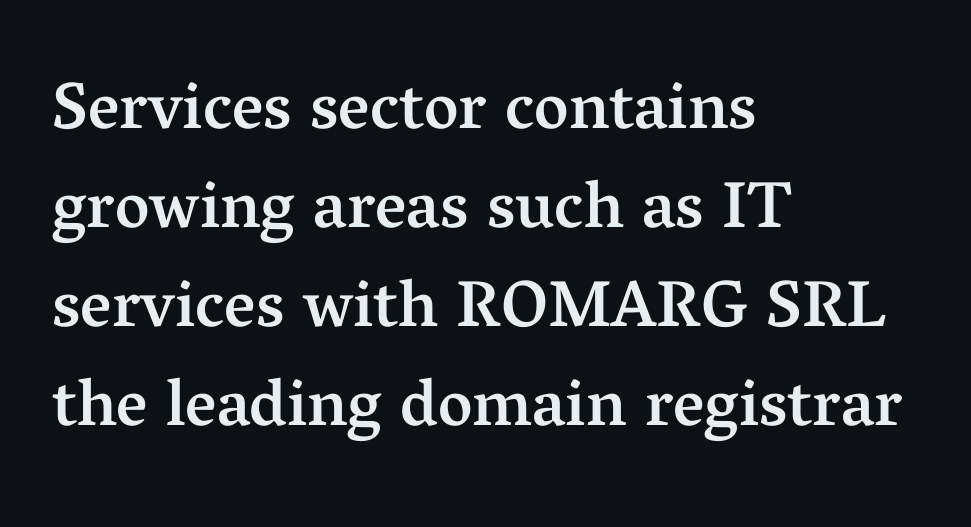
Q: Is the text bold? A: Semi-bold.
Q: Is the text italic (slanted)? A: No, it is upright.
Q: Is the typeface a serif or a sans-serif typeface? A: Serif.
Q: Is the text underlined? A: No.
Q: How is the paragraph aligned? A: Left-aligned.
Q: Is the spacing between letters normal or unusually wide? A: Normal.
Q: Is the spacing between lines tight, normal or loose? A: Normal.
Q: Width (condensed, normal, or wide)? A: Normal.
Q: Stroke contrast? A: Medium.
Q: x-height? A: Medium.
Q: Monospaced? A: No.
